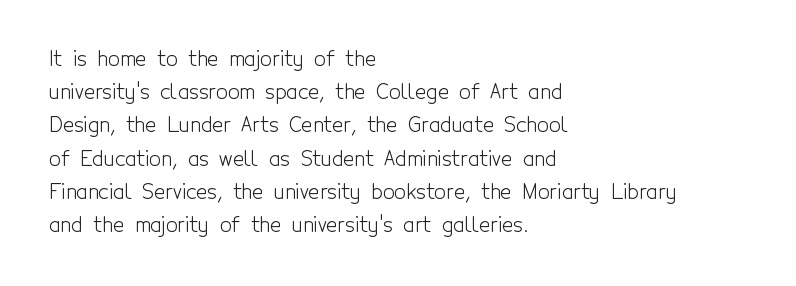
{"italic": "no", "bold": "no", "underline": "no", "align": "left", "line_spacing": "normal", "line_spacing_ratio": 1.58, "letter_spacing": "normal", "letter_spacing_em": 0.0, "glyph_px": 21}
